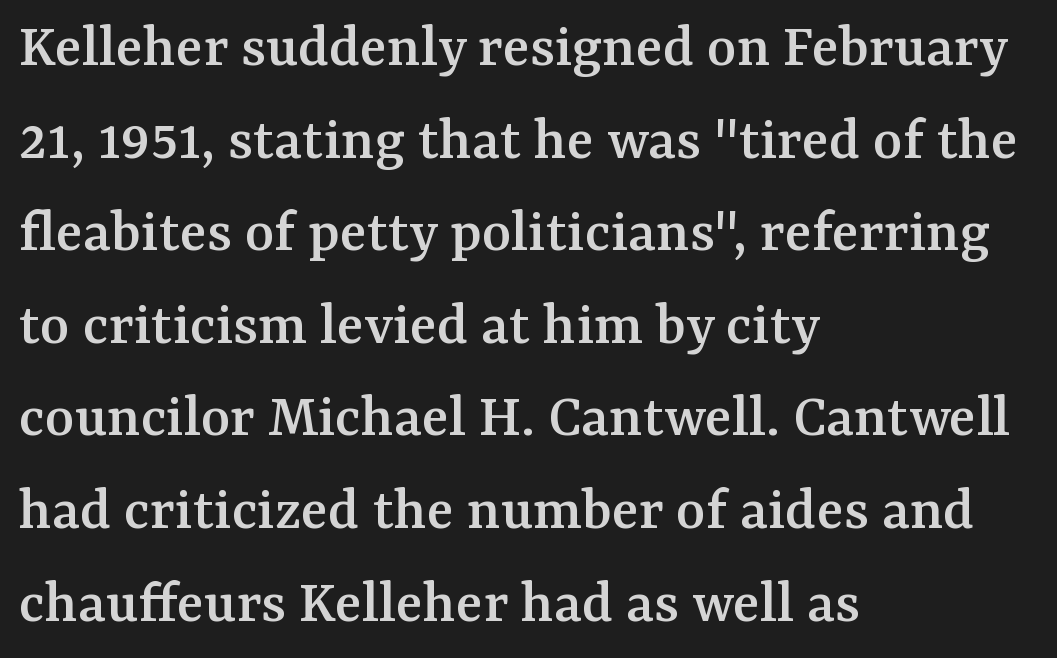
Q: Is the text italic (slanted)? A: No, it is upright.
Q: Is the typeface a serif or a sans-serif typeface? A: Serif.
Q: Is the text underlined? A: No.
Q: How is the paragraph aligned? A: Left-aligned.
Q: Is the spacing between letters normal or unusually wide? A: Normal.
Q: Is the spacing between lines tight, normal or loose? A: Normal.
Q: Width (condensed, normal, or wide)? A: Normal.
Q: Stroke contrast? A: Medium.
Q: x-height? A: Medium.
Q: Monospaced? A: No.
